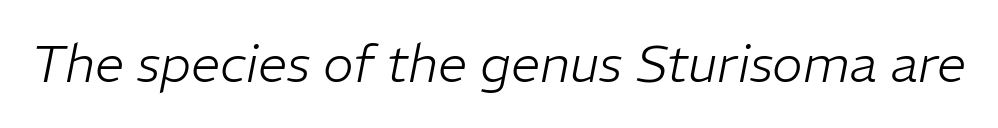
Q: Is the text bold? A: No.
Q: Is the text italic (slanted)? A: Yes, it leans right by about 11 degrees.
Q: Is the text underlined? A: No.
Q: Is the spacing between letters normal or unusually wide? A: Normal.
Q: Width (condensed, normal, or wide)? A: Normal.
Q: Stroke contrast? A: Low.
Q: x-height? A: Medium.
Q: Monospaced? A: No.
